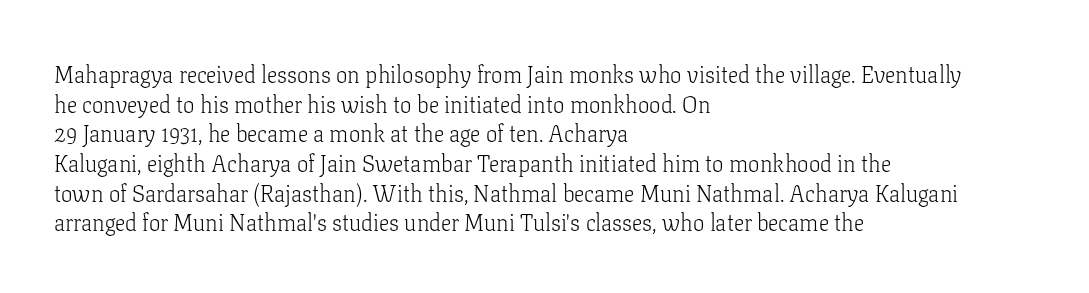
The image shows 23 px text type, upright; set left-aligned, normal line spacing (1.29x), normal letter spacing, not underlined.
